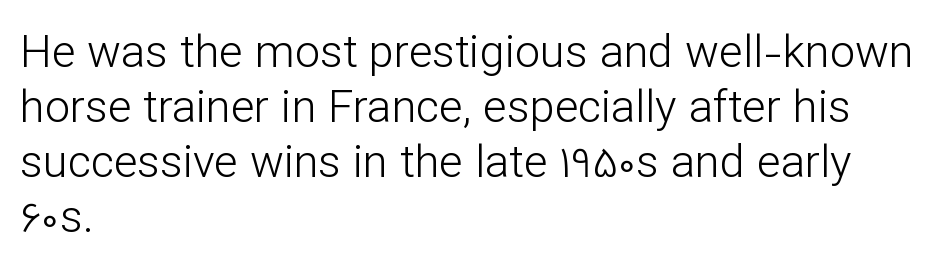
Is this a sans? Yes — the strokes have no serifs. The face used here is proportionally spaced, like ordinary book or web type. Notice how the stems are strictly vertical — no italics here. Type without underlining. This sample uses plain, unmodified letter spacing. The typeface has the unassuming heft of standard copy or less.
